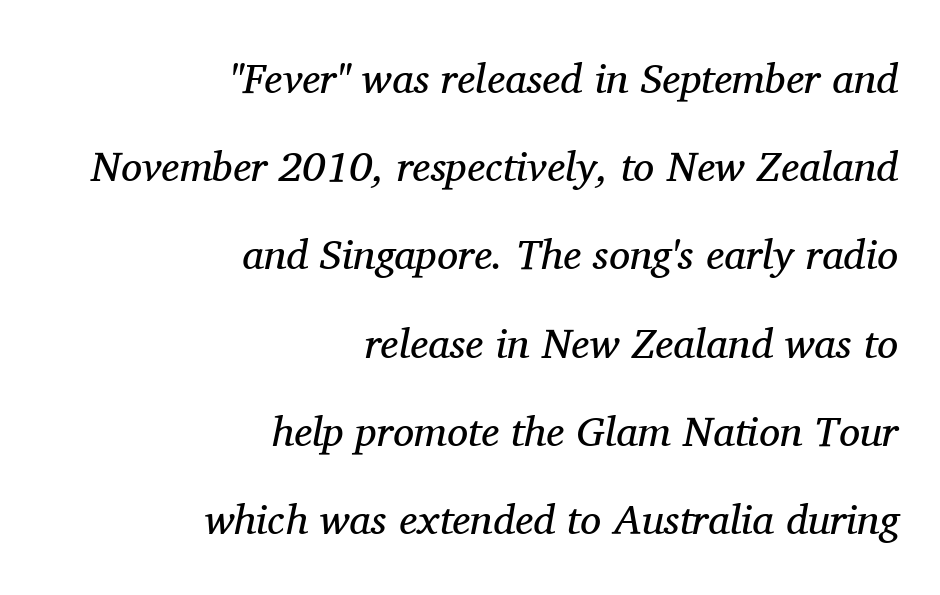
Q: Is the text bold? A: No.
Q: Is the text italic (slanted)? A: Yes, it leans right by about 11 degrees.
Q: Is the typeface a serif or a sans-serif typeface? A: Serif.
Q: Is the text underlined? A: No.
Q: How is the paragraph aligned? A: Right-aligned.
Q: Is the spacing between letters normal or unusually wide? A: Normal.
Q: Is the spacing between lines tight, normal or loose? A: Loose.
Q: Width (condensed, normal, or wide)? A: Normal.
Q: Stroke contrast? A: Medium.
Q: x-height? A: Medium.
Q: Monospaced? A: No.
